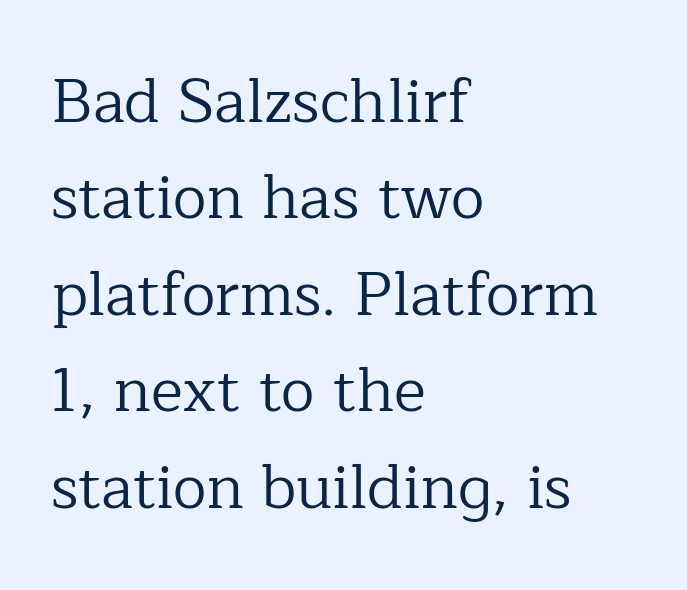
When letters stand straight like this, we call the style roman or upright. These lines stack with their left ends in a neat column. Nothing unusual about the tracking: characters are spaced as the font intends. These lines are rendered in a variable-pitch font. The passage shown is typeset with a serif family. Heaviness? Minimal to ordinary, like unemphasized prose.
